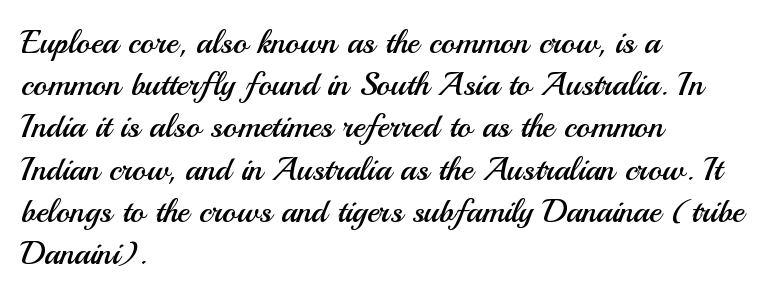
{"serif": "no", "bold": "no", "weight": "regular", "width": "normal", "stroke_contrast": "medium", "x_height": "small", "monospaced": "no", "underline": "no", "align": "left", "line_spacing": "normal", "line_spacing_ratio": 1.28, "letter_spacing": "normal", "letter_spacing_em": 0.0, "glyph_px": 33}
